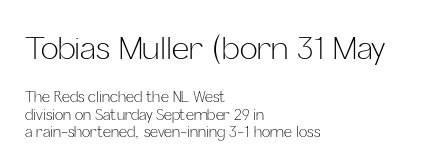
The image shows 30 px light sans-serif type, upright; set left-aligned, line spacing 1.24x, normal letter spacing, not underlined; the first (top) block is 2.14x larger; low stroke contrast and a medium x-height.
